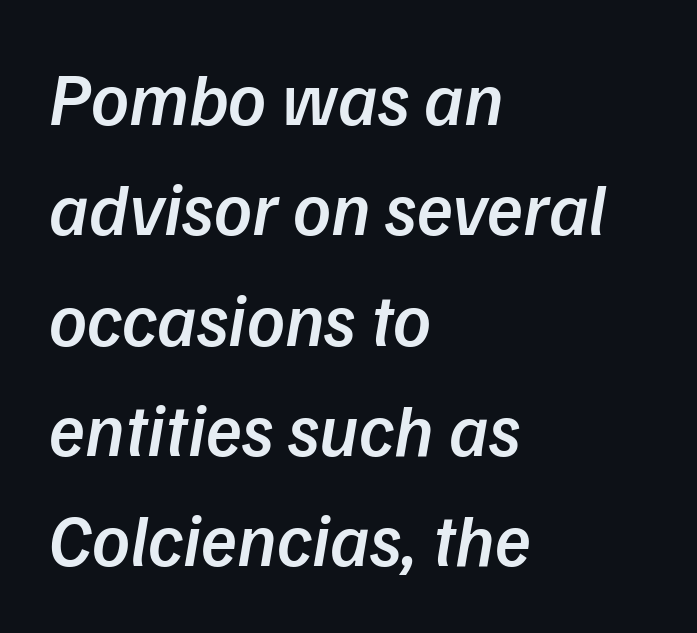
{"serif": "no", "bold": "semi", "weight": "semibold", "width": "normal", "stroke_contrast": "low", "x_height": "medium", "monospaced": "no", "underline": "no", "align": "left", "line_spacing": "normal", "line_spacing_ratio": 1.49, "letter_spacing": "normal", "letter_spacing_em": 0.0, "glyph_px": 74}
